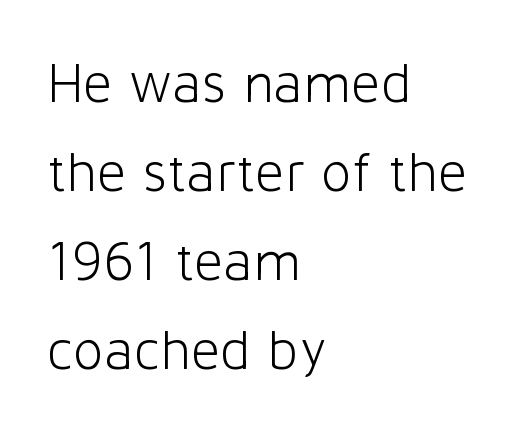
The passage shown is typed in a proportional face where columns would drift. Grotesque or geometric, the face here clearly has no serifs. In CSS terms this would be text-align: left. Words appear dense and cohesive because spacing is normal.
